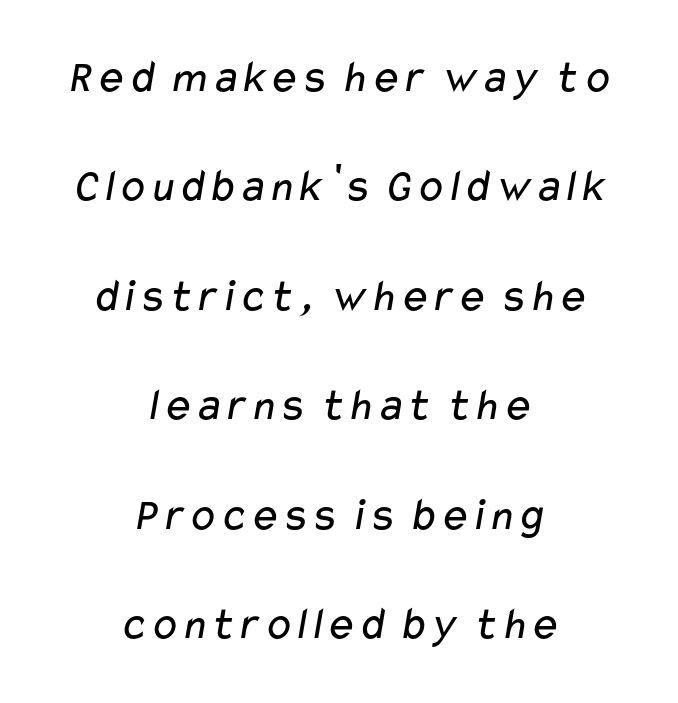
Q: Is the text bold? A: No.
Q: Is the typeface a serif or a sans-serif typeface? A: Sans-serif.
Q: Is the text underlined? A: No.
Q: How is the paragraph aligned? A: Centered.
Q: Is the spacing between letters normal or unusually wide? A: Normal.
Q: Is the spacing between lines tight, normal or loose? A: Loose.
Q: Width (condensed, normal, or wide)? A: Wide.
Q: Stroke contrast? A: Low.
Q: x-height? A: Medium.
Q: Monospaced? A: No.
